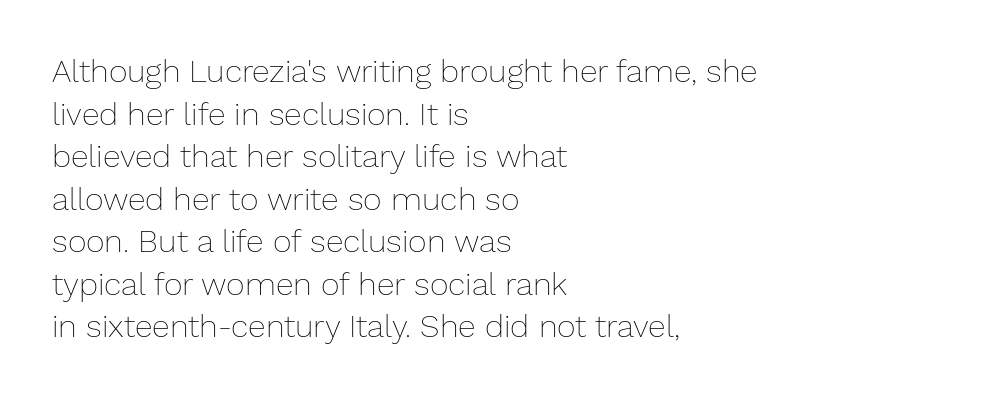
Is the block centered? No — it sits flush against the left margin. The specimen omits any rule beneath the text block's lines. Vertical stems look standard width or narrower in stroke. This is roman type, the default non-slanted kind. No extra tracking has been applied to these lines.
